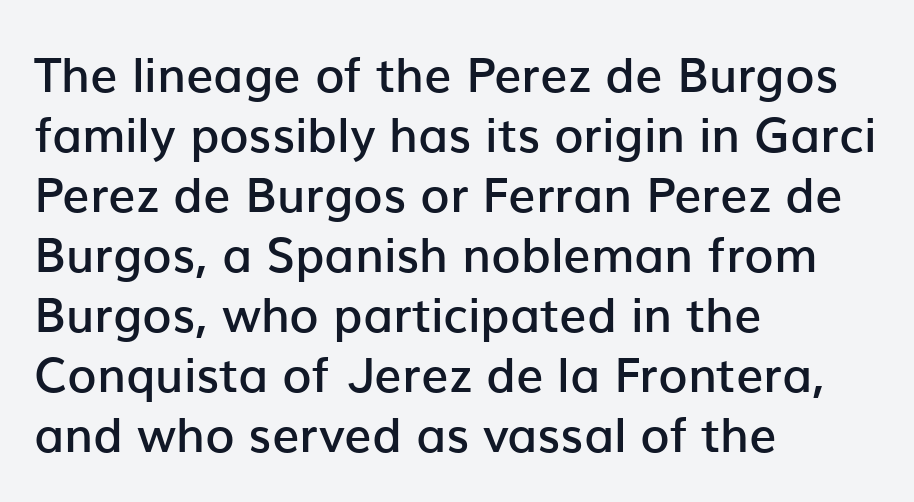
Q: Is the text bold? A: Semi-bold.
Q: Is the text italic (slanted)? A: No, it is upright.
Q: Is the typeface a serif or a sans-serif typeface? A: Sans-serif.
Q: Is the text underlined? A: No.
Q: How is the paragraph aligned? A: Left-aligned.
Q: Is the spacing between letters normal or unusually wide? A: Normal.
Q: Is the spacing between lines tight, normal or loose? A: Normal.
Q: Width (condensed, normal, or wide)? A: Normal.
Q: Stroke contrast? A: Low.
Q: x-height? A: Medium.
Q: Monospaced? A: No.
